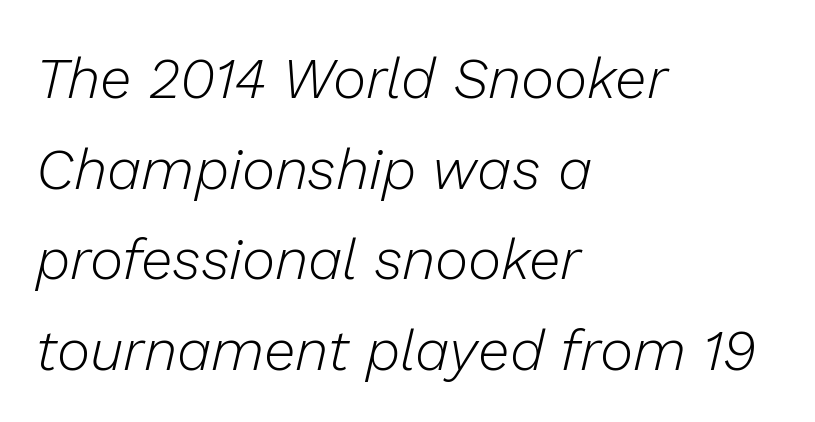
Letters rest on an invisible, unmarked baseline. The paragraph shown leans on its left margin. A typesetter would call this proportional, since set widths differ per character. Honestly, the letter spacing is just normal — you wouldn't notice it. In terms of posture, this sample is oblique. Weight class: somewhere from thin through regular.
